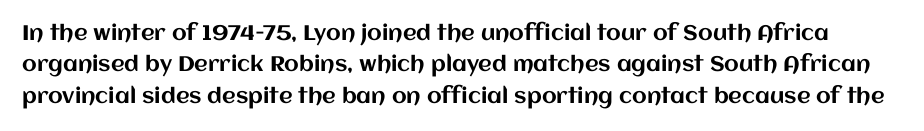
The image shows 21 px text type, upright; set normal line spacing (1.5x), normal letter spacing, not underlined.
